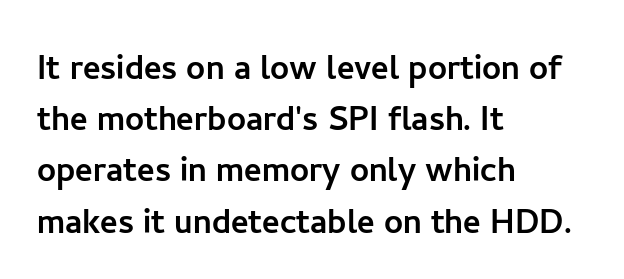
Q: Is the text italic (slanted)? A: No, it is upright.
Q: Is the typeface a serif or a sans-serif typeface? A: Sans-serif.
Q: Is the text underlined? A: No.
Q: How is the paragraph aligned? A: Left-aligned.
Q: Is the spacing between letters normal or unusually wide? A: Normal.
Q: Width (condensed, normal, or wide)? A: Normal.
Q: Stroke contrast? A: Low.
Q: x-height? A: Medium.
Q: Monospaced? A: No.
